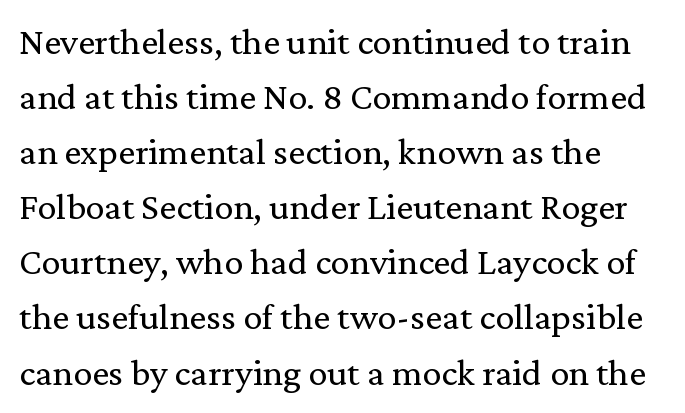
Is there much room between lines? A standard amount, neither cramped nor airy. The characters are drawn with everyday or finer stroke widths. Italic? Not at all — the glyphs are vertical. Do the characters align in a grid? No, the font is proportional. These lines stack with their left ends in a neat column. Type without underlining.
